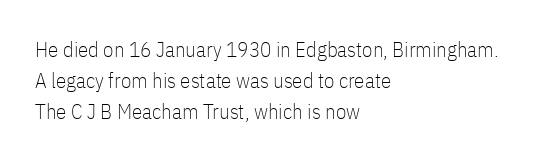
{"italic": "no", "bold": "no", "underline": "no", "align": "left", "line_spacing": "normal", "line_spacing_ratio": 1.48, "letter_spacing": "normal", "letter_spacing_em": 0.0, "glyph_px": 21}
